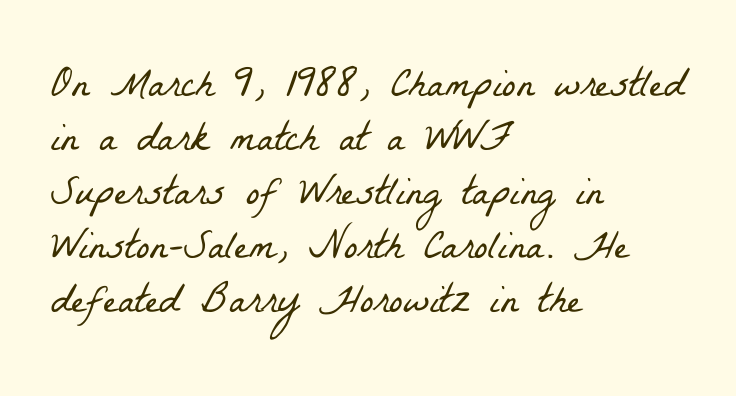
{"serif": "yes", "bold": "no", "weight": "light", "width": "condensed", "stroke_contrast": "low", "x_height": "medium", "monospaced": "no", "underline": "no", "align": "left", "line_spacing": "normal", "line_spacing_ratio": 1.32, "letter_spacing": "normal", "letter_spacing_em": 0.0, "glyph_px": 41}
